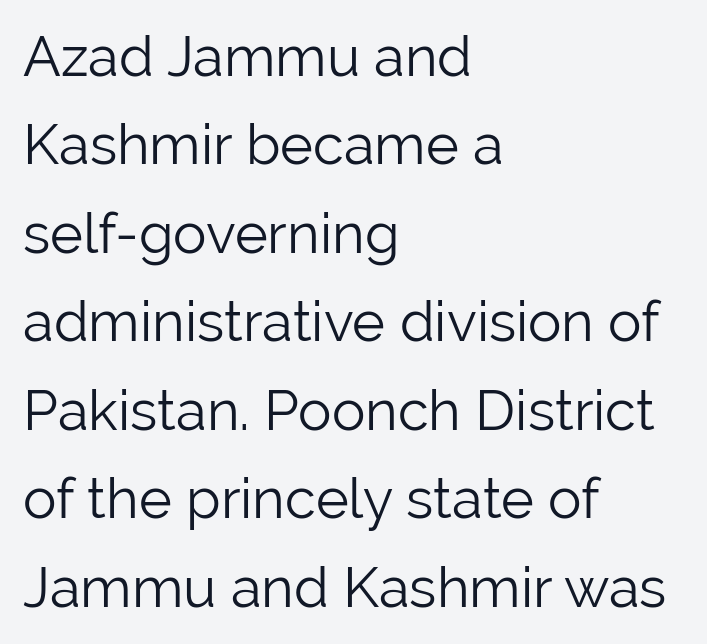
Q: Is the text bold? A: No.
Q: Is the text italic (slanted)? A: No, it is upright.
Q: Is the typeface a serif or a sans-serif typeface? A: Sans-serif.
Q: Is the text underlined? A: No.
Q: How is the paragraph aligned? A: Left-aligned.
Q: Is the spacing between letters normal or unusually wide? A: Normal.
Q: Is the spacing between lines tight, normal or loose? A: Normal.
Q: Width (condensed, normal, or wide)? A: Normal.
Q: Stroke contrast? A: Low.
Q: x-height? A: Medium.
Q: Monospaced? A: No.
